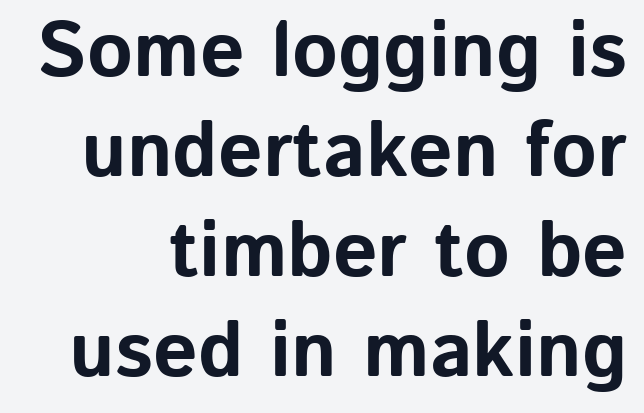
Q: Is the text bold? A: Yes.
Q: Is the text italic (slanted)? A: No, it is upright.
Q: Is the typeface a serif or a sans-serif typeface? A: Sans-serif.
Q: Is the text underlined? A: No.
Q: How is the paragraph aligned? A: Right-aligned.
Q: Is the spacing between letters normal or unusually wide? A: Normal.
Q: Is the spacing between lines tight, normal or loose? A: Normal.
Q: Width (condensed, normal, or wide)? A: Normal.
Q: Stroke contrast? A: Low.
Q: x-height? A: Medium.
Q: Monospaced? A: No.
